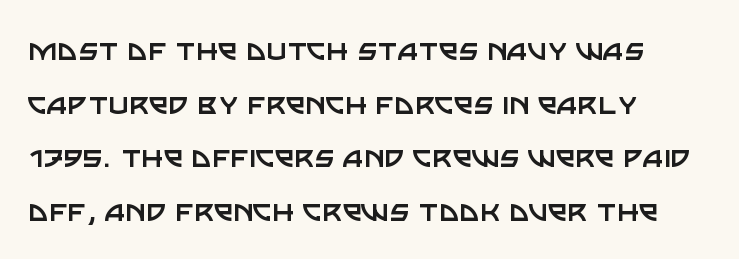
{"serif": "no", "italic": "no", "bold": "no", "weight": "regular", "width": "normal", "stroke_contrast": "low", "x_height": "large", "monospaced": "no", "underline": "no", "align": "left", "line_spacing": "normal", "line_spacing_ratio": 1.53, "letter_spacing": "normal", "letter_spacing_em": 0.0, "glyph_px": 35}
